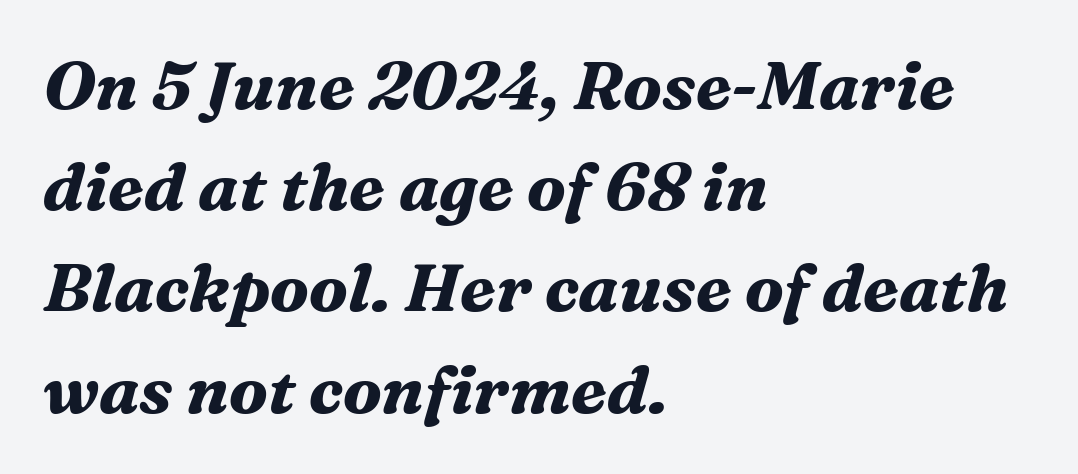
Q: Is the text bold? A: Yes.
Q: Is the text italic (slanted)? A: Yes, it leans right by about 16 degrees.
Q: Is the typeface a serif or a sans-serif typeface? A: Serif.
Q: Is the text underlined? A: No.
Q: How is the paragraph aligned? A: Left-aligned.
Q: Is the spacing between letters normal or unusually wide? A: Normal.
Q: Is the spacing between lines tight, normal or loose? A: Normal.
Q: Width (condensed, normal, or wide)? A: Normal.
Q: Stroke contrast? A: Medium.
Q: x-height? A: Medium.
Q: Monospaced? A: No.
